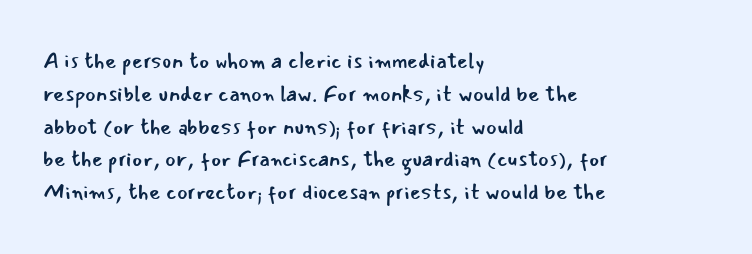
The image shows 22 px text type, upright; set left-aligned, normal line spacing (1.49x), normal letter spacing, not underlined.
